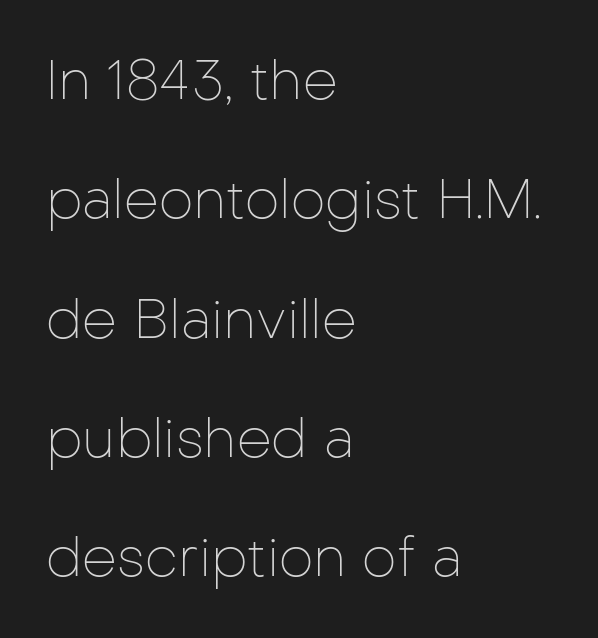
{"serif": "no", "italic": "no", "bold": "no", "weight": "thin", "width": "normal", "stroke_contrast": "low", "x_height": "medium", "monospaced": "no", "underline": "no", "align": "left", "line_spacing": "loose", "line_spacing_ratio": 2.17, "letter_spacing": "normal", "letter_spacing_em": 0.0, "glyph_px": 55}
